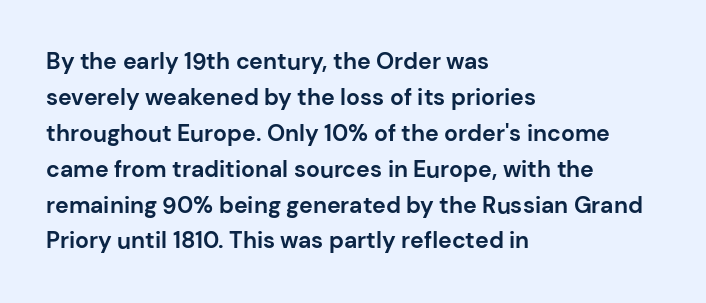
Q: Is the text bold? A: Yes.
Q: Is the text italic (slanted)? A: No, it is upright.
Q: Is the text underlined? A: No.
Q: How is the paragraph aligned? A: Left-aligned.
Q: Is the spacing between letters normal or unusually wide? A: Normal.
Q: Is the spacing between lines tight, normal or loose? A: Normal.
